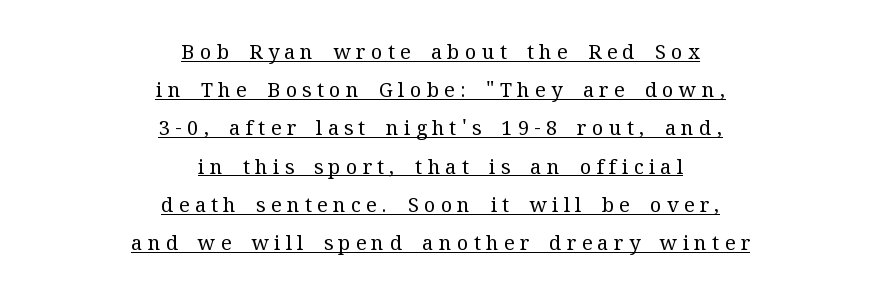
{"italic": "no", "bold": "no", "underline": "yes", "align": "center", "line_spacing": "loose", "line_spacing_ratio": 1.91, "letter_spacing": "wide", "letter_spacing_em": 0.26, "glyph_px": 20}
